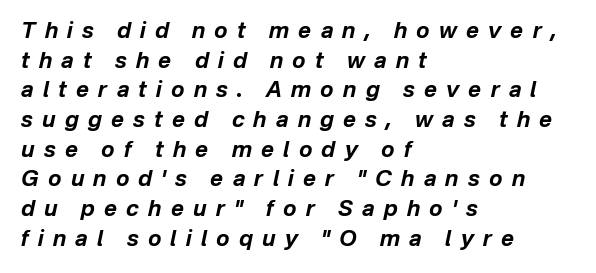
The font's italic variant was chosen for this text. A student would call this left alignment; a typographer would say flush left, rag right. How are the letters spaced? Widely, with obvious added tracking. The line-height multiplier appears to be the usual default. Heavy, bold letterforms. Anything drawn beneath the words? Only blank space.
